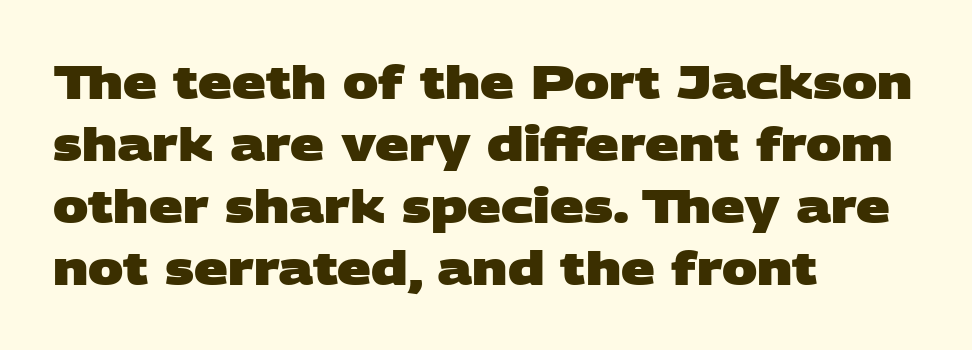
The words here are not underlined. The font is running at its bold setting. Students, observe: this is what conventionally led text looks like. Letterform terminals end flat and unadorned throughout the passage. All the whitespace from short lines collects on the right. The letterforms sit shoulder to shoulder at normal distance.
